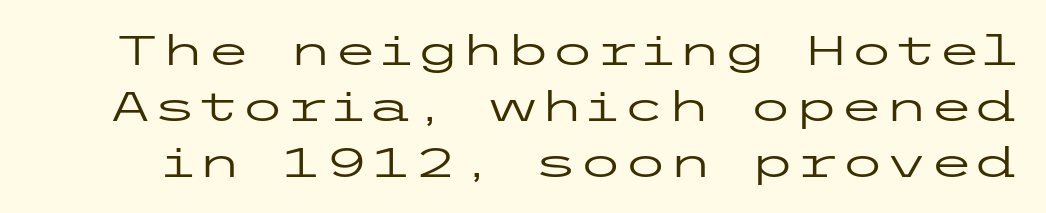
Stems here are at most as thick as an everyday book face. The letters sit at their default tracking, neither squeezed nor spread. To sum up the face: it is a sans, with no serifs. The rows are spaced the way most documents space them. A roman cut, with each character standing at attention.
